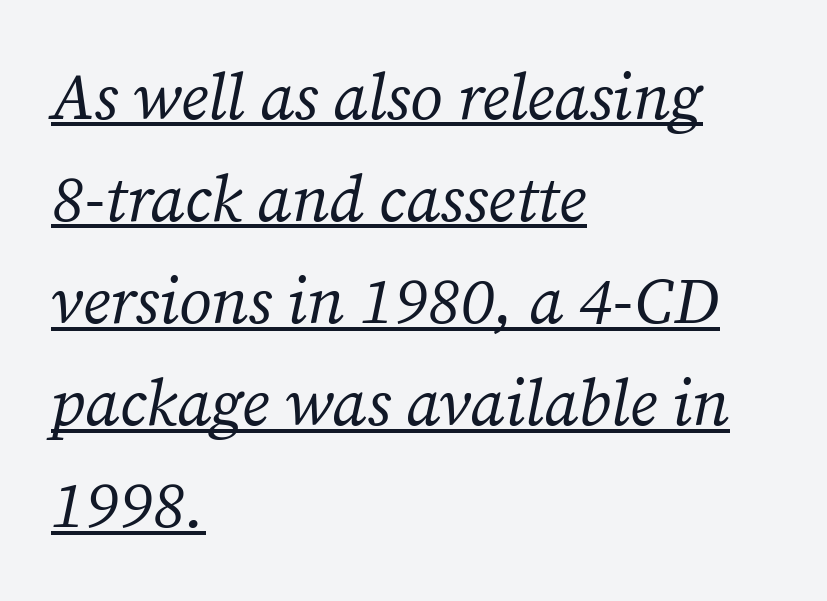
The image shows 65 px regular-weight serif type, italic (leaning right); set left-aligned, normal line spacing (1.57x), normal letter spacing, underlined; medium stroke contrast and a medium x-height.
